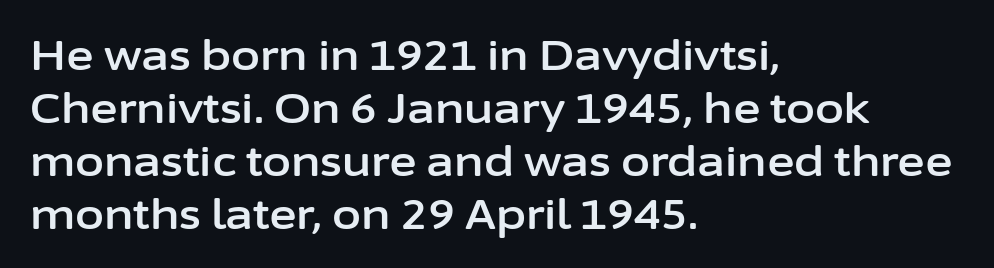
Q: Is the text italic (slanted)? A: No, it is upright.
Q: Is the typeface a serif or a sans-serif typeface? A: Sans-serif.
Q: Is the text underlined? A: No.
Q: How is the paragraph aligned? A: Left-aligned.
Q: Is the spacing between letters normal or unusually wide? A: Normal.
Q: Is the spacing between lines tight, normal or loose? A: Normal.
Q: Width (condensed, normal, or wide)? A: Normal.
Q: Stroke contrast? A: Low.
Q: x-height? A: Medium.
Q: Monospaced? A: No.
